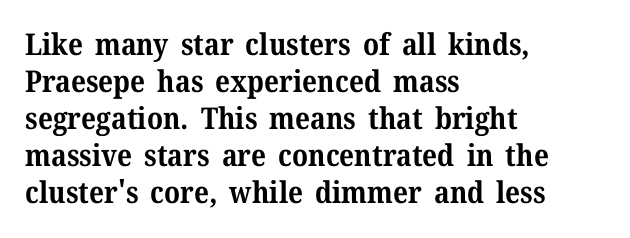
{"serif": "yes", "italic": "no", "bold": "yes", "weight": "bold", "width": "normal", "stroke_contrast": "medium", "x_height": "medium", "monospaced": "no", "underline": "no", "align": "left", "line_spacing_ratio": 1.23, "letter_spacing": "normal", "letter_spacing_em": 0.0, "glyph_px": 30}
